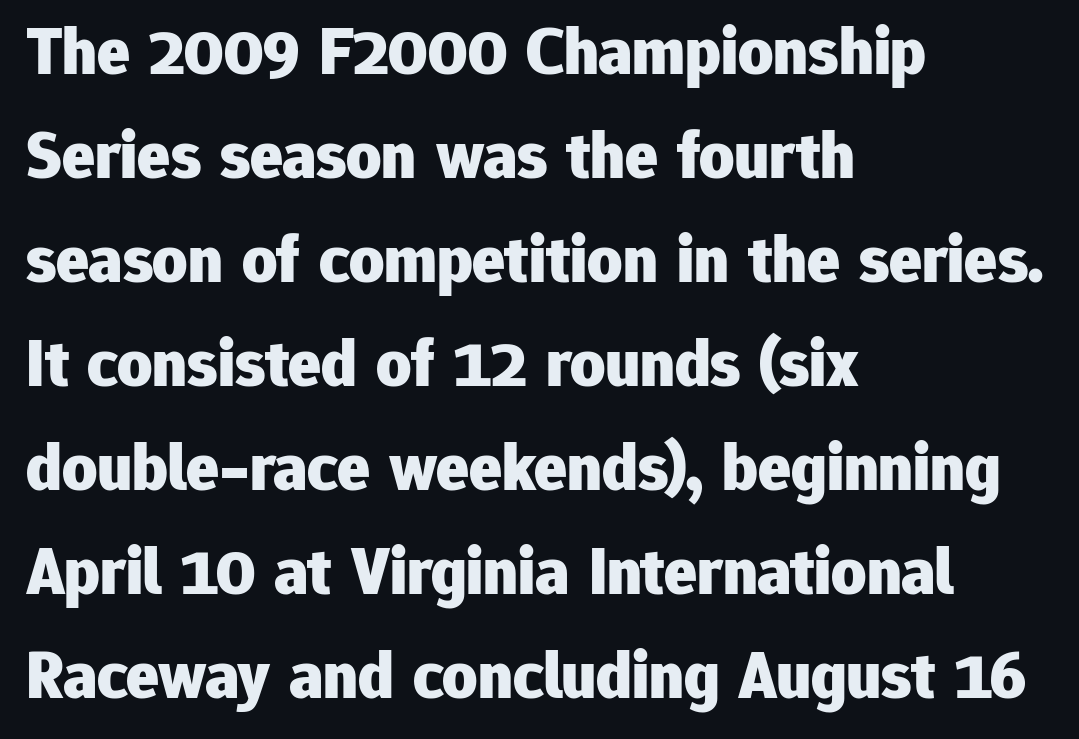
Q: Is the text bold? A: Yes.
Q: Is the text italic (slanted)? A: No, it is upright.
Q: Is the typeface a serif or a sans-serif typeface? A: Sans-serif.
Q: Is the text underlined? A: No.
Q: How is the paragraph aligned? A: Left-aligned.
Q: Is the spacing between letters normal or unusually wide? A: Normal.
Q: Is the spacing between lines tight, normal or loose? A: Normal.
Q: Width (condensed, normal, or wide)? A: Normal.
Q: Stroke contrast? A: Low.
Q: x-height? A: Medium.
Q: Monospaced? A: No.
